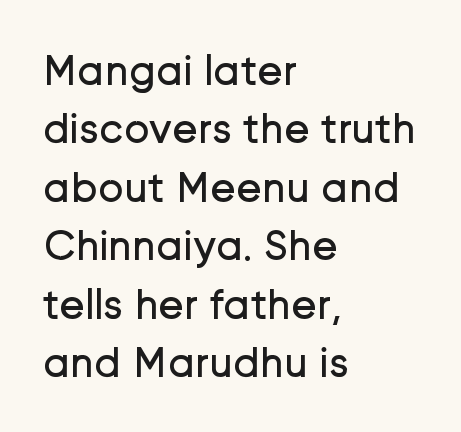
The image shows 43 px regular-weight sans-serif type, upright; set left-aligned, normal line spacing (1.36x), normal letter spacing, not underlined; low stroke contrast and a medium x-height.
